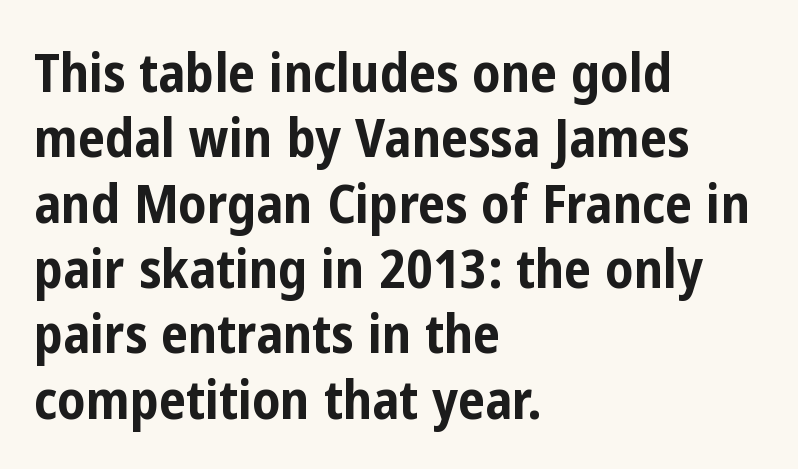
{"serif": "no", "italic": "no", "bold": "yes", "weight": "bold", "width": "condensed", "stroke_contrast": "low", "x_height": "medium", "monospaced": "no", "underline": "no", "align": "left", "line_spacing_ratio": 1.21, "letter_spacing": "normal", "letter_spacing_em": 0.0, "glyph_px": 54}
